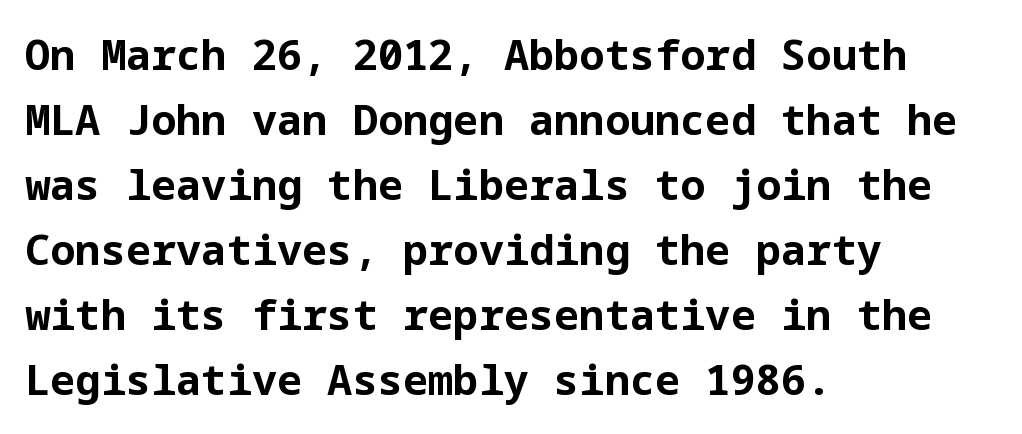
The image shows 42 px bold sans-serif type, upright; set left-aligned, normal line spacing (1.55x), normal letter spacing, not underlined; low stroke contrast and a medium x-height.
